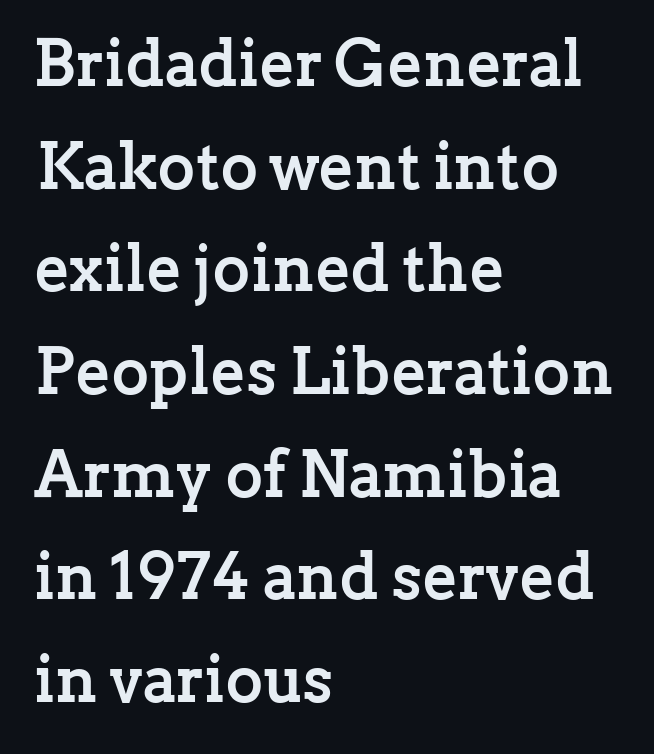
The image shows 65 px semibold serif type, upright; set left-aligned, normal line spacing (1.58x), normal letter spacing, not underlined; low stroke contrast and a medium x-height.
